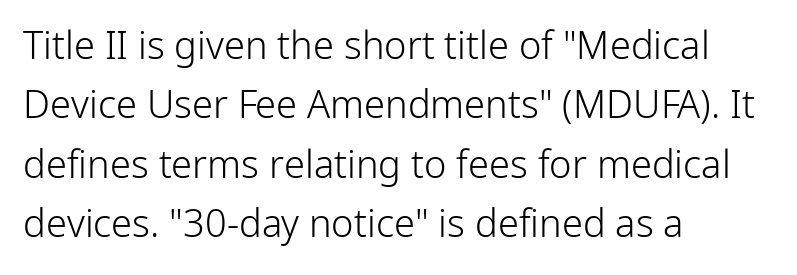
{"serif": "no", "italic": "no", "bold": "no", "weight": "light", "width": "normal", "stroke_contrast": "low", "x_height": "medium", "monospaced": "no", "underline": "no", "align": "left", "line_spacing": "normal", "line_spacing_ratio": 1.56, "letter_spacing": "normal", "letter_spacing_em": 0.0, "glyph_px": 38}
